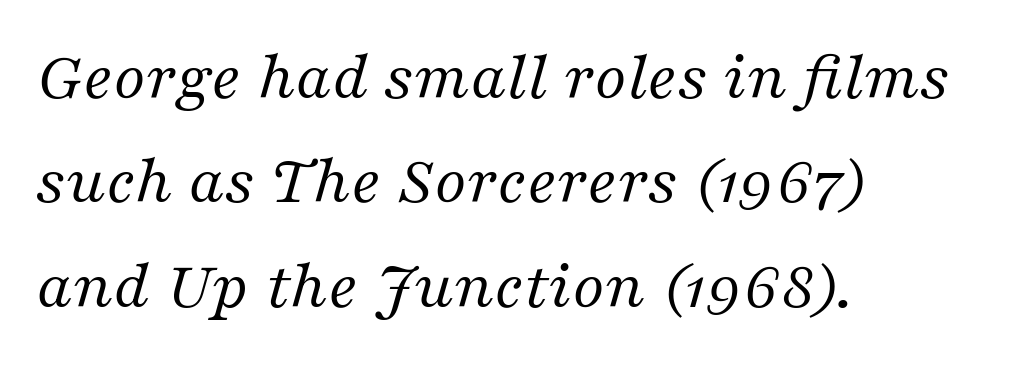
{"serif": "yes", "italic": "yes", "lean": "right", "slant_degrees": 16, "bold": "no", "weight": "regular", "width": "normal", "stroke_contrast": "medium", "x_height": "medium", "monospaced": "no", "underline": "no", "align": "left", "line_spacing": "normal", "line_spacing_ratio": 1.49, "letter_spacing": "normal", "letter_spacing_em": 0.0, "glyph_px": 70}
